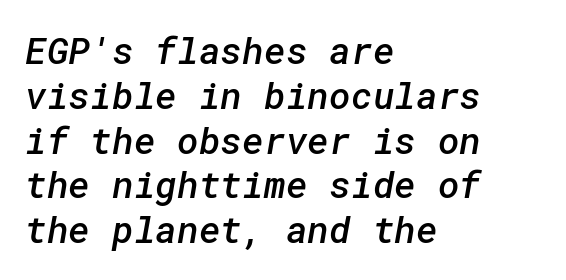
This sample uses plain, unmodified letter spacing. The rendering shows plain stroke endings on the letterforms — a sans-serif design. Horizontal alignment here is leftward, the default for most running prose. As a designer I'd log this as weight 600, semibold. Lines of text with bare space underneath.
